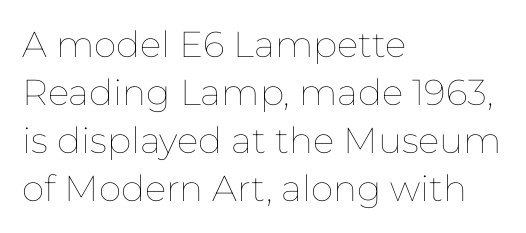
{"italic": "no", "bold": "no", "weight": "thin", "width": "normal", "stroke_contrast": "low", "x_height": "medium", "monospaced": "no", "underline": "no", "align": "left", "line_spacing": "normal", "line_spacing_ratio": 1.33, "letter_spacing": "normal", "letter_spacing_em": 0.0, "glyph_px": 36}
